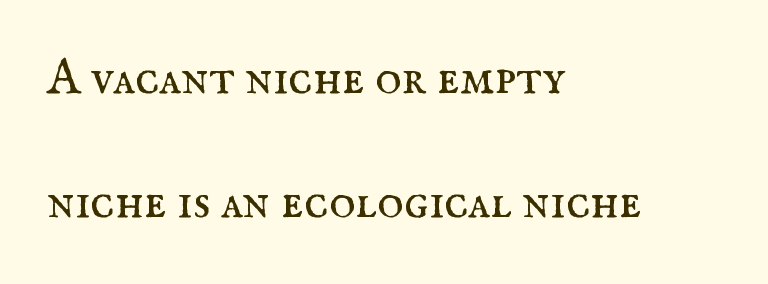
Q: Is the text bold? A: No.
Q: Is the text italic (slanted)? A: No, it is upright.
Q: Is the typeface a serif or a sans-serif typeface? A: Serif.
Q: Is the text underlined? A: No.
Q: How is the paragraph aligned? A: Left-aligned.
Q: Is the spacing between letters normal or unusually wide? A: Normal.
Q: Is the spacing between lines tight, normal or loose? A: Loose.
Q: Width (condensed, normal, or wide)? A: Normal.
Q: Stroke contrast? A: Medium.
Q: x-height? A: Small.
Q: Monospaced? A: No.
